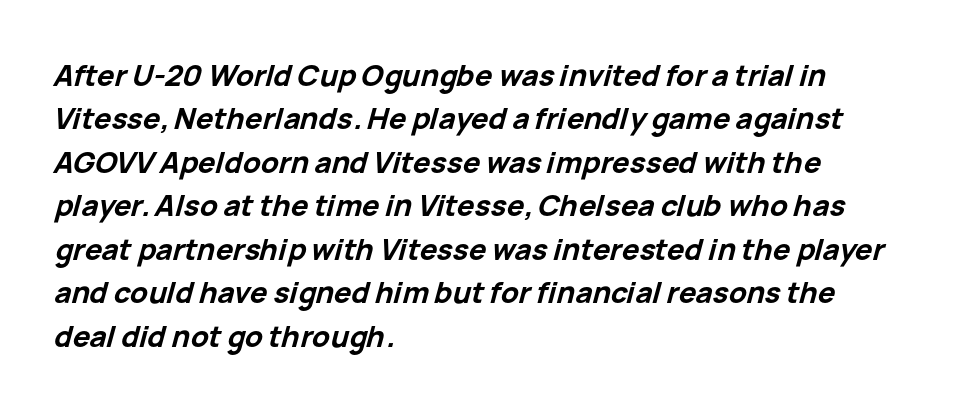
The image shows 29 px bold type, italic (leaning right); set left-aligned, normal line spacing (1.5x), normal letter spacing, not underlined; low stroke contrast and a medium x-height.
